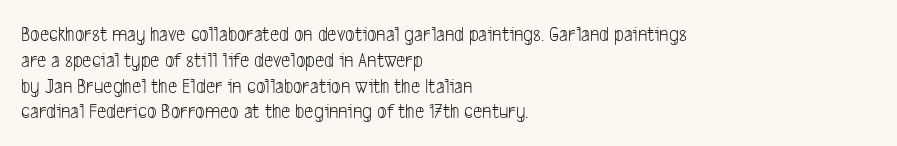
The foot of each line stays bare and open. The characters are drawn with everyday or finer stroke widths. Letter spacing: default. Line beginnings align vertically; line endings do not.
